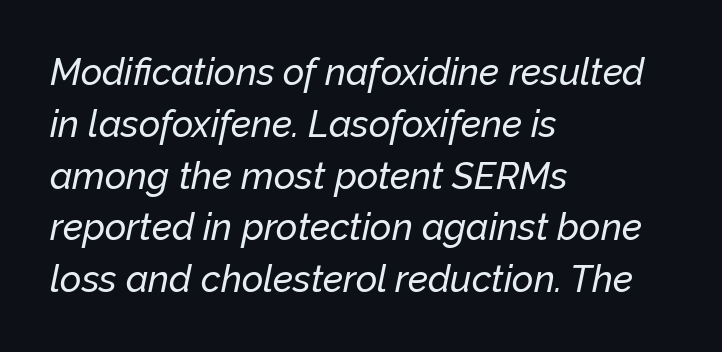
{"italic": "yes", "lean": "right", "slant_degrees": 12, "width": "normal", "stroke_contrast": "low", "x_height": "medium", "monospaced": "no", "underline": "no", "align": "left", "line_spacing": "normal", "line_spacing_ratio": 1.4, "letter_spacing": "normal", "letter_spacing_em": 0.0, "glyph_px": 37}
